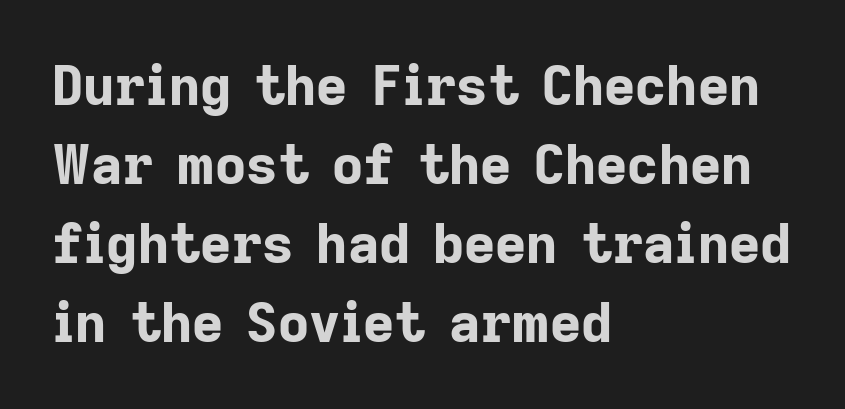
{"serif": "no", "italic": "no", "bold": "yes", "weight": "bold", "width": "normal", "stroke_contrast": "low", "x_height": "medium", "monospaced": "no", "underline": "no", "align": "left", "line_spacing": "normal", "line_spacing_ratio": 1.46, "letter_spacing": "normal", "letter_spacing_em": 0.0, "glyph_px": 54}
